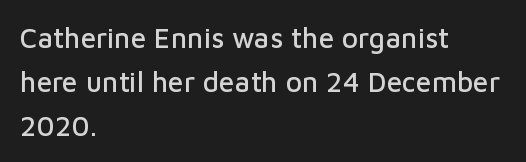
{"serif": "no", "italic": "no", "width": "normal", "stroke_contrast": "low", "x_height": "medium", "monospaced": "no", "underline": "no", "align": "left", "line_spacing": "normal", "line_spacing_ratio": 1.57, "letter_spacing": "normal", "letter_spacing_em": 0.0, "glyph_px": 28}
